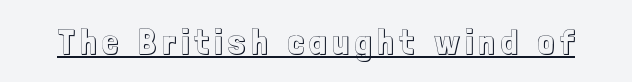
Q: Is the text italic (slanted)? A: No, it is upright.
Q: Is the text underlined? A: Yes.
Q: Width (condensed, normal, or wide)? A: Condensed.
Q: x-height? A: Medium.
Q: Monospaced? A: No.
